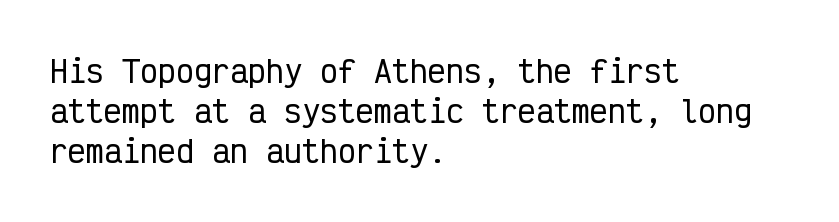
Q: Is the text italic (slanted)? A: No, it is upright.
Q: Is the typeface a serif or a sans-serif typeface? A: Sans-serif.
Q: Is the text underlined? A: No.
Q: How is the paragraph aligned? A: Left-aligned.
Q: Is the spacing between letters normal or unusually wide? A: Normal.
Q: Is the spacing between lines tight, normal or loose? A: Normal.
Q: Width (condensed, normal, or wide)? A: Condensed.
Q: Stroke contrast? A: Low.
Q: x-height? A: Medium.
Q: Monospaced? A: Yes.
